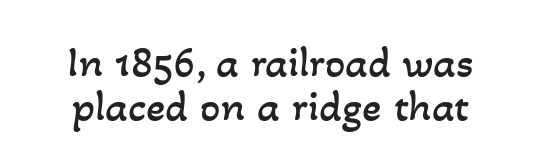
{"bold": "no", "weight": "regular", "width": "normal", "stroke_contrast": "low", "x_height": "small", "monospaced": "no", "underline": "no", "line_spacing": "tight", "line_spacing_ratio": 0.97, "letter_spacing": "normal", "letter_spacing_em": 0.0, "glyph_px": 45}
